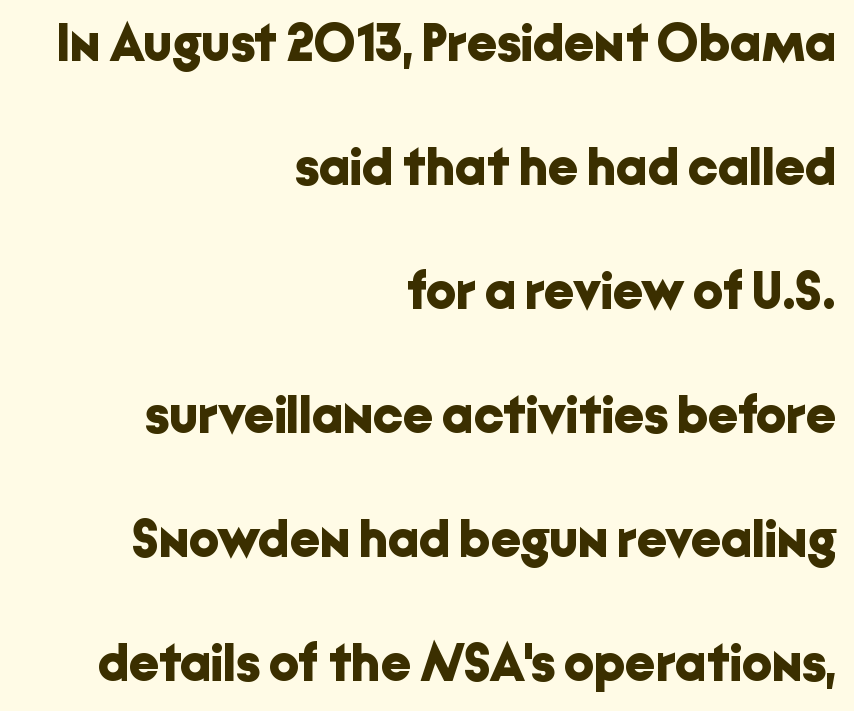
Caption: bold face, heavy strokes. There is no visible air inserted between adjacent glyphs. Note the varied advance widths — an 'i' is clearly narrower than an 'm'. Alignment: flush right.
